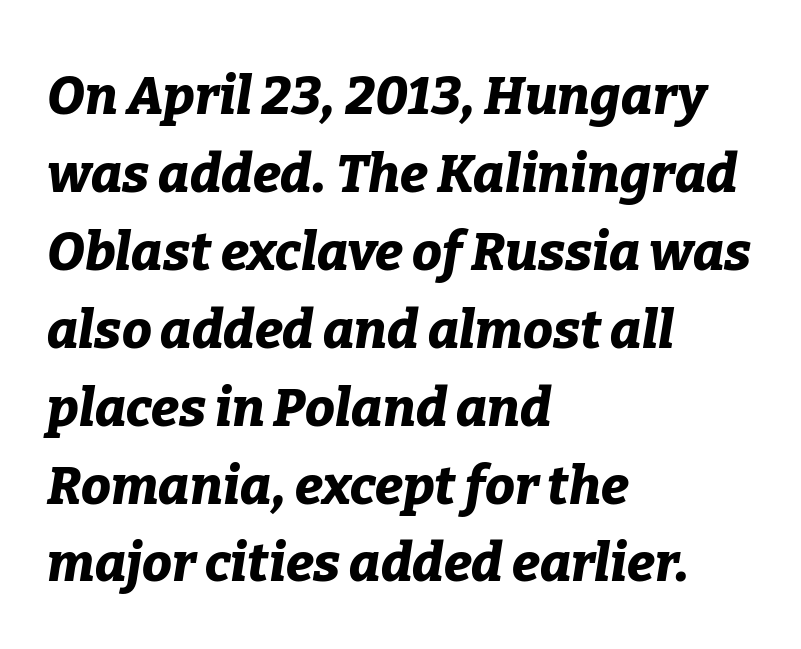
The image shows 53 px bold type, italic (leaning right); set left-aligned, normal line spacing (1.47x), normal letter spacing, not underlined; low stroke contrast and a medium x-height.
